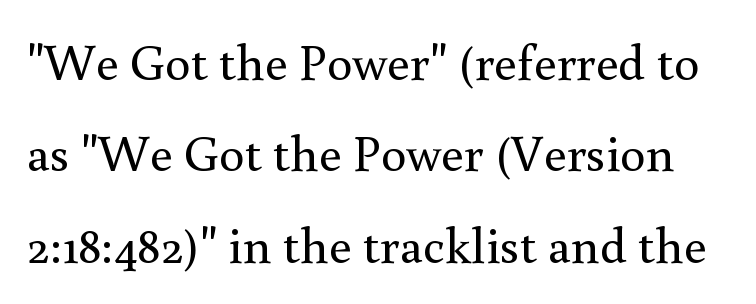
Glyph-to-glyph distance matches everyday printed text. Italic? Not at all — the glyphs are vertical. Descenders are the only things crossing below the line. Each stroke keeps to a modest, everyday thickness or less.
